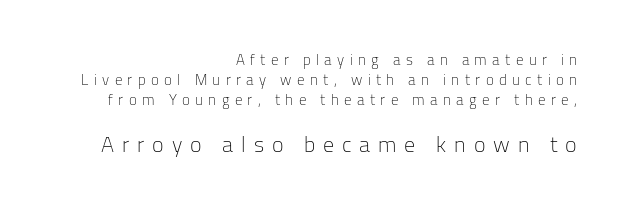
The image shows 22 px text type, upright; set right-aligned, normal line spacing (1.35x), unusually wide letter spacing (+0.36 em), not underlined; the second (bottom) block is 1.47x larger.
